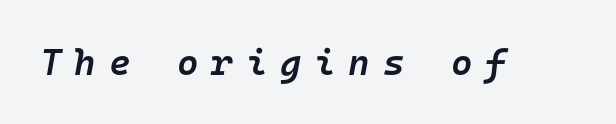
{"italic": "yes", "lean": "right", "slant_degrees": 10, "bold": "semi", "weight": "semibold", "width": "normal", "stroke_contrast": "low", "x_height": "medium", "monospaced": "yes", "underline": "no", "letter_spacing": "wide", "letter_spacing_em": 0.34, "glyph_px": 37}
